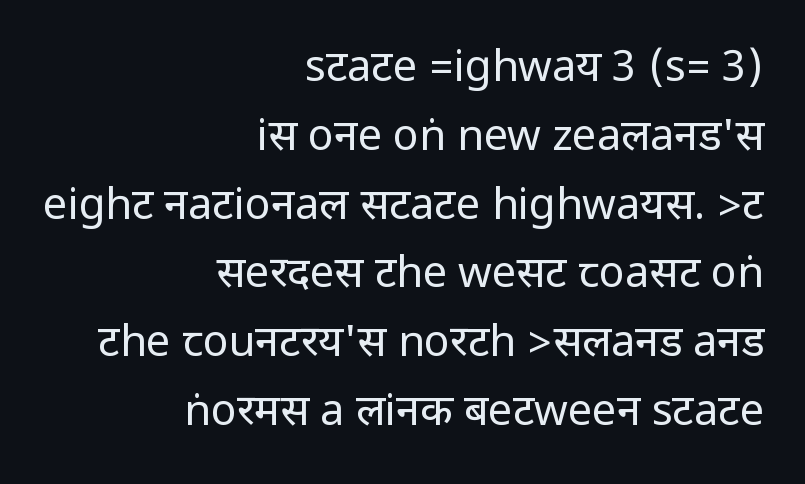
Q: Is the text bold? A: No.
Q: Is the text italic (slanted)? A: No, it is upright.
Q: Is the typeface a serif or a sans-serif typeface? A: Sans-serif.
Q: Is the text underlined? A: No.
Q: How is the paragraph aligned? A: Right-aligned.
Q: Is the spacing between letters normal or unusually wide? A: Normal.
Q: Is the spacing between lines tight, normal or loose? A: Normal.
Q: Width (condensed, normal, or wide)? A: Condensed.
Q: Stroke contrast? A: Low.
